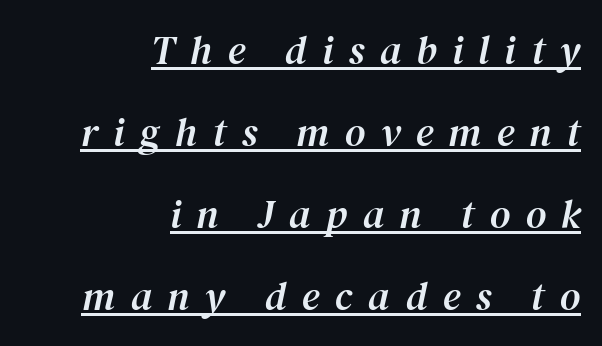
Q: Is the text italic (slanted)? A: Yes, it leans right by about 12 degrees.
Q: Is the typeface a serif or a sans-serif typeface? A: Serif.
Q: Is the text underlined? A: Yes.
Q: How is the paragraph aligned? A: Right-aligned.
Q: Is the spacing between letters normal or unusually wide? A: Unusually wide.
Q: Is the spacing between lines tight, normal or loose? A: Loose.
Q: Width (condensed, normal, or wide)? A: Normal.
Q: Stroke contrast? A: Medium.
Q: x-height? A: Medium.
Q: Monospaced? A: No.
